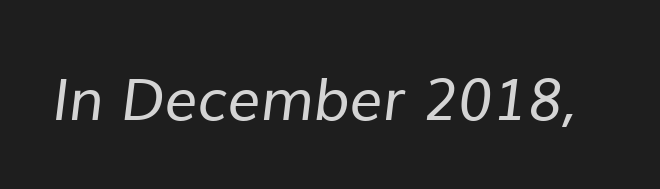
Q: Is the text bold? A: No.
Q: Is the typeface a serif or a sans-serif typeface? A: Sans-serif.
Q: Is the text underlined? A: No.
Q: Is the spacing between letters normal or unusually wide? A: Normal.
Q: Width (condensed, normal, or wide)? A: Normal.
Q: Stroke contrast? A: Low.
Q: x-height? A: Medium.
Q: Monospaced? A: No.
